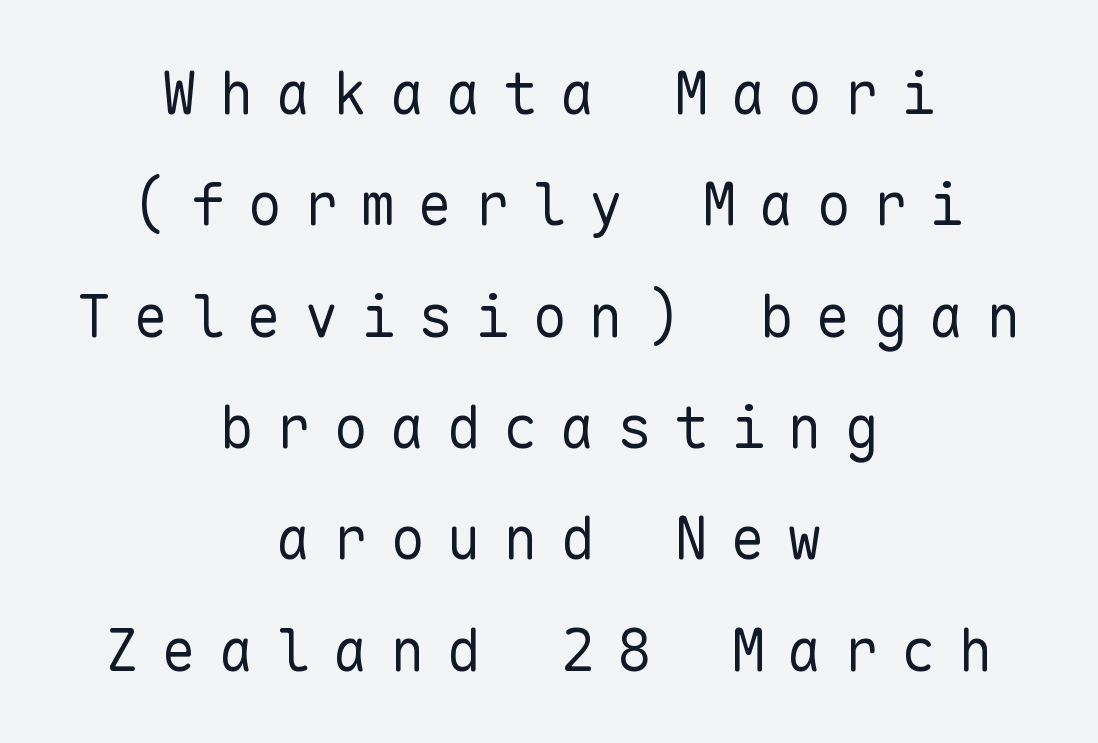
Characters remain perfectly vertical along every line. Loosely led — the rows are spread out. Each line is balanced around a shared central axis. Fixed-width glyphs throughout — classic coding-font behaviour.
